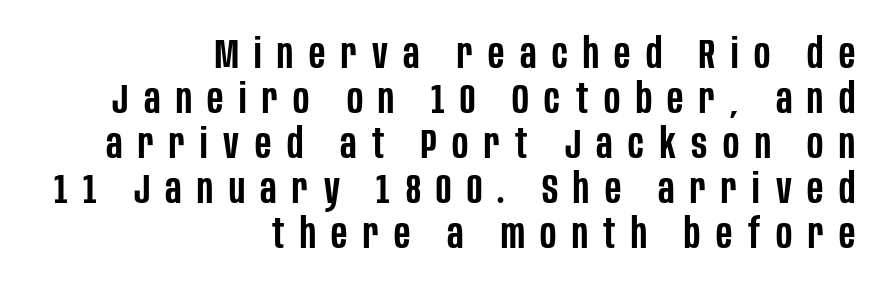
The image shows 41 px semibold, condensed sans-serif type, upright; set right-aligned, tight line spacing (1.1x), unusually wide letter spacing (+0.38 em), not underlined; low stroke contrast and a large x-height.
